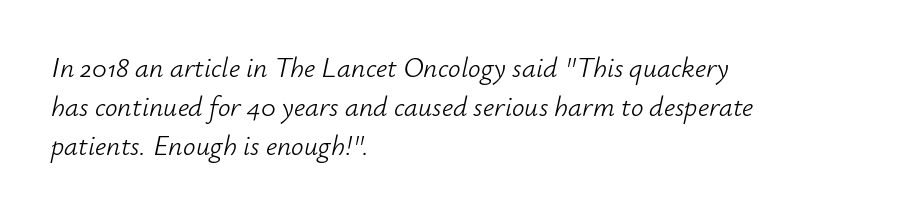
The image shows 28 px light type, italic (leaning right); set left-aligned, normal line spacing (1.4x), normal letter spacing, not underlined; low stroke contrast and a small x-height.
